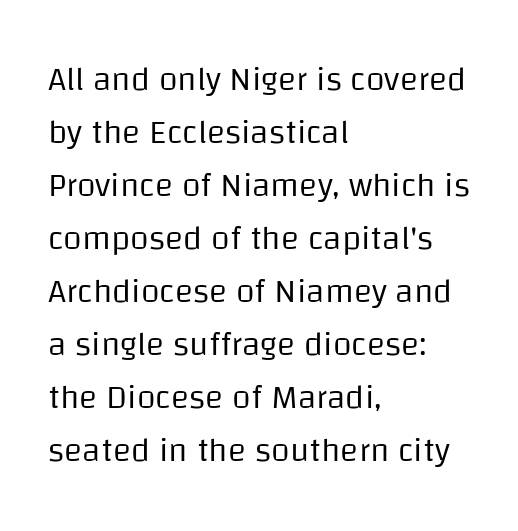
The lines are quadded left. The letterforms sit shoulder to shoulder at normal distance. Does the lettering tilt? It doesn't — this is upright. The passage shown is not underscored anywhere. The letters look calm and open, with moderate or lighter stems. Are there feet on the stems? There aren't — it's a sans.
